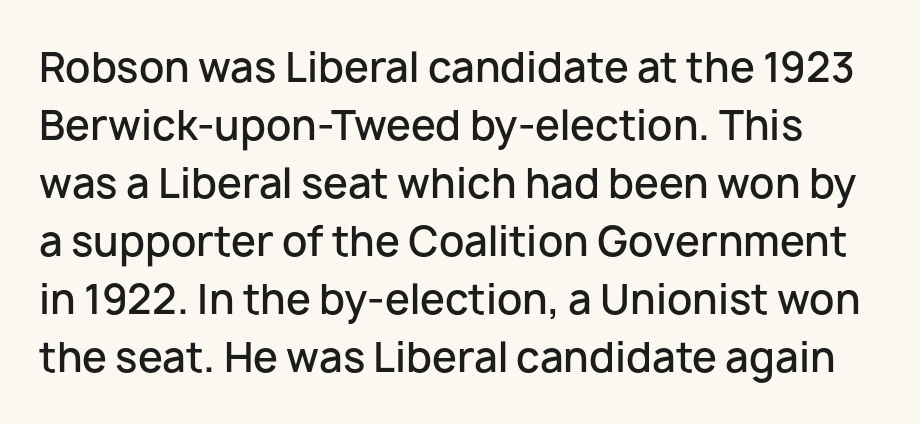
{"serif": "no", "italic": "no", "bold": "semi", "weight": "semibold", "width": "normal", "stroke_contrast": "low", "x_height": "medium", "monospaced": "no", "underline": "no", "line_spacing": "normal", "line_spacing_ratio": 1.45, "letter_spacing": "normal", "letter_spacing_em": 0.0, "glyph_px": 40}
